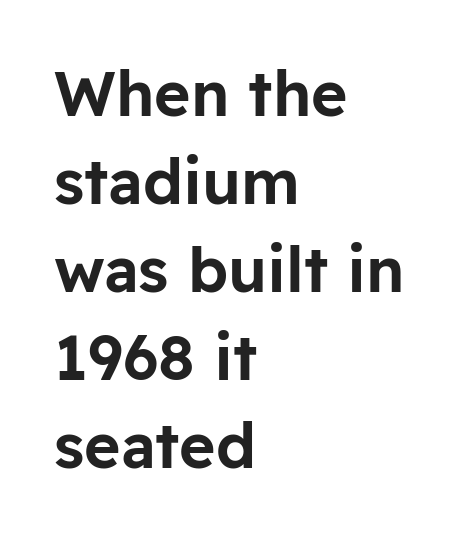
The image shows 62 px sans-serif type, upright; set left-aligned, normal line spacing (1.42x), normal letter spacing, not underlined; low stroke contrast and a medium x-height.
